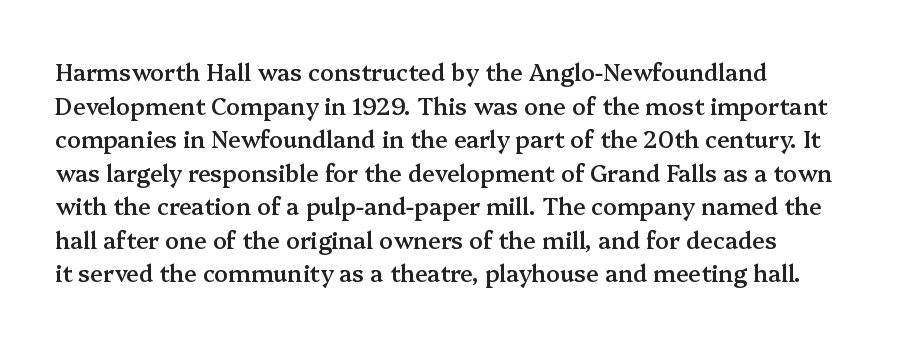
Is there any slant? The stems are plumb. Decoration check: the copy has no underline. Nothing unusual about the tracking: characters are spaced as the font intends. What weight is shown? A semibold, between regular and bold. The setting favours the left margin, as ordinary paragraphs usually do.
